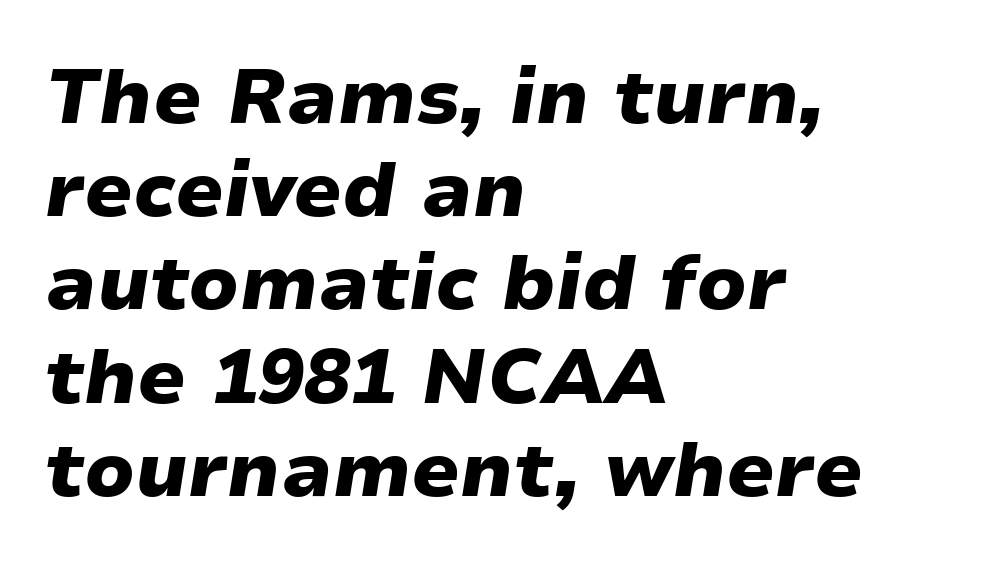
The image shows 77 px heavy, wide type, italic (leaning right); set left-aligned, line spacing 1.21x, normal letter spacing, not underlined; low stroke contrast and a medium x-height.
